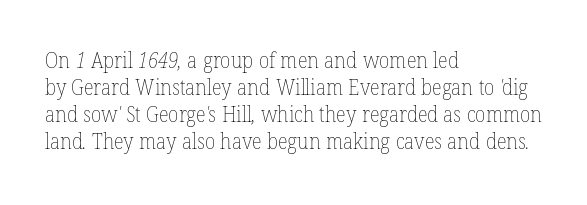
Letters have the restrained weight of plain body copy at most. The letters sit at their default tracking, neither squeezed nor spread. One-word summary of the alignment: left. Descenders hang freely into open space.
